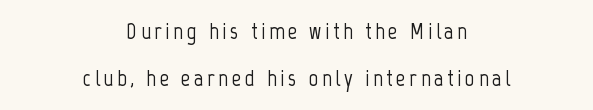
A student would call this center alignment; a typographer would say set centered. The baseline area is clear. The block of text is sparse from top to bottom, with ample space between rows. Notice how the stems are strictly vertical — no italics here.
